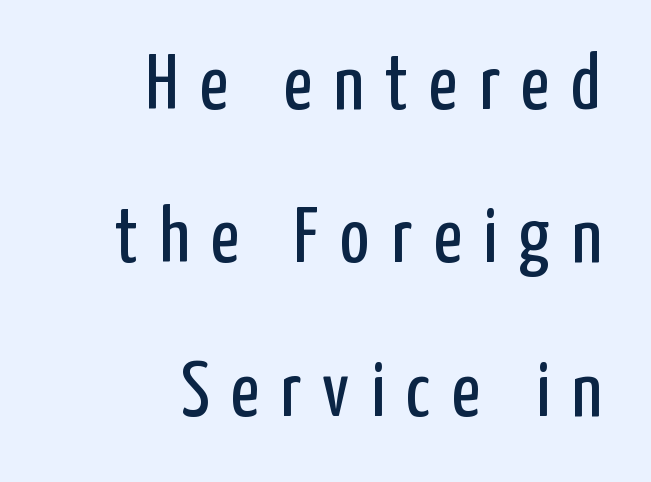
{"serif": "no", "italic": "no", "bold": "no", "weight": "regular", "width": "condensed", "stroke_contrast": "low", "x_height": "medium", "monospaced": "no", "underline": "no", "align": "right", "line_spacing": "loose", "line_spacing_ratio": 1.94, "letter_spacing": "wide", "letter_spacing_em": 0.27, "glyph_px": 79}
